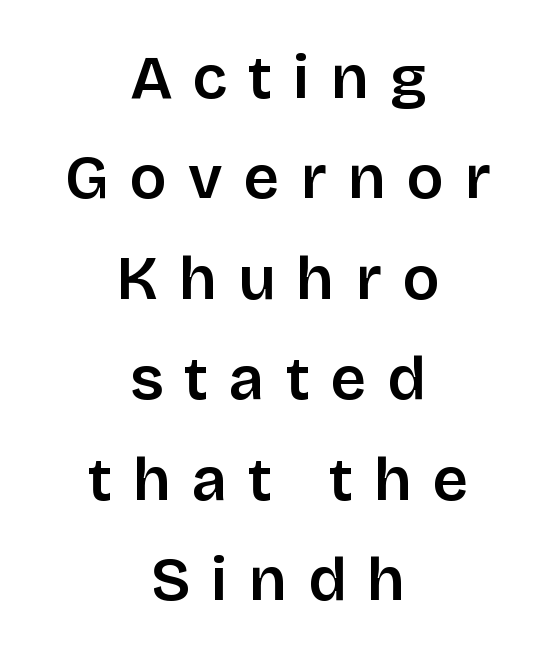
The image shows 62 px sans-serif type, upright; set centered, normal line spacing (1.62x), unusually wide letter spacing (+0.34 em), not underlined; low stroke contrast and a large x-height.
